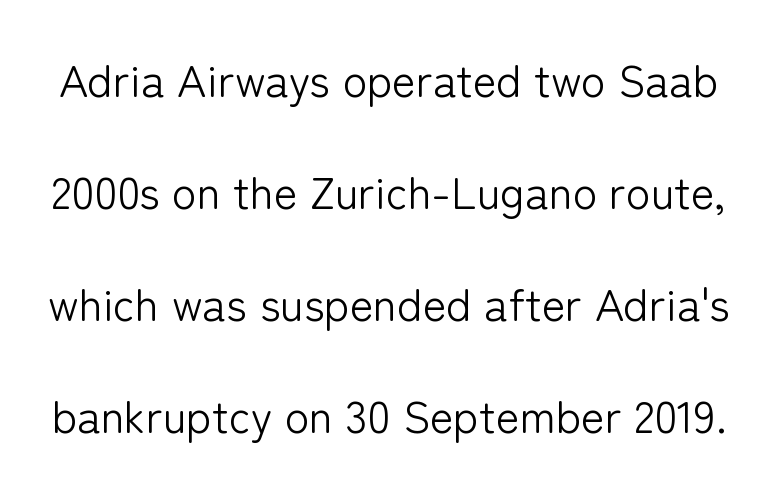
{"serif": "no", "italic": "no", "bold": "no", "weight": "light", "width": "normal", "stroke_contrast": "low", "x_height": "medium", "monospaced": "no", "underline": "no", "line_spacing": "loose", "line_spacing_ratio": 2.49, "letter_spacing": "normal", "letter_spacing_em": 0.0, "glyph_px": 45}
